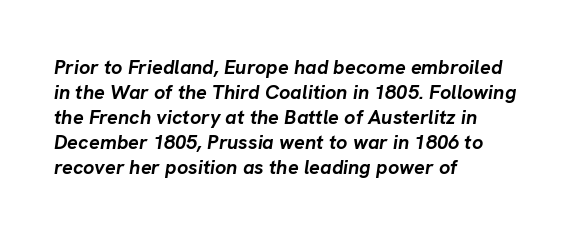
The image shows 20 px bold type, italic (leaning right); set left-aligned, normal line spacing (1.25x), normal letter spacing, not underlined.
